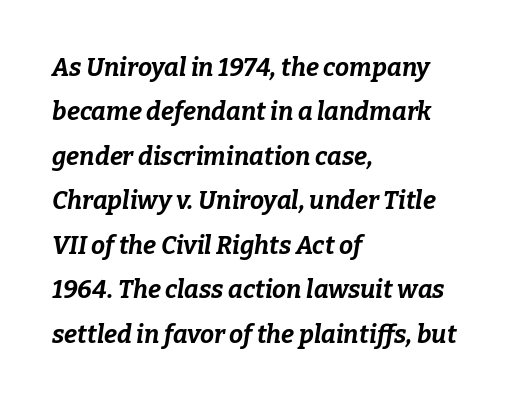
Q: Is the text bold? A: Yes.
Q: Is the text italic (slanted)? A: Yes, it leans right by about 9 degrees.
Q: Is the text underlined? A: No.
Q: How is the paragraph aligned? A: Left-aligned.
Q: Is the spacing between letters normal or unusually wide? A: Normal.
